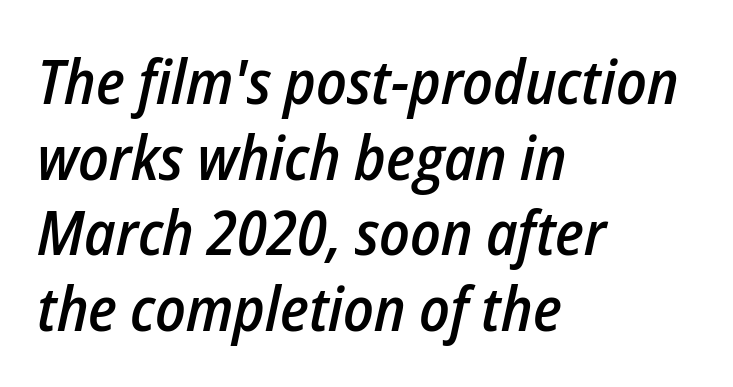
Q: Is the text bold? A: Semi-bold.
Q: Is the text italic (slanted)? A: Yes, it leans right by about 12 degrees.
Q: Is the text underlined? A: No.
Q: How is the paragraph aligned? A: Left-aligned.
Q: Is the spacing between letters normal or unusually wide? A: Normal.
Q: Width (condensed, normal, or wide)? A: Condensed.
Q: Stroke contrast? A: Low.
Q: x-height? A: Medium.
Q: Monospaced? A: No.
